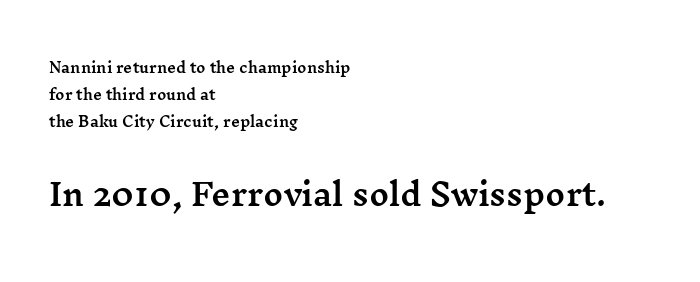
{"serif": "yes", "italic": "no", "width": "wide", "stroke_contrast": "medium", "x_height": "medium", "monospaced": "no", "underline": "no", "align": "left", "line_spacing": "loose", "line_spacing_ratio": 1.92, "letter_spacing": "normal", "letter_spacing_em": 0.0, "larger_block": "second", "size_ratio": 2.14, "glyph_px": 30}
